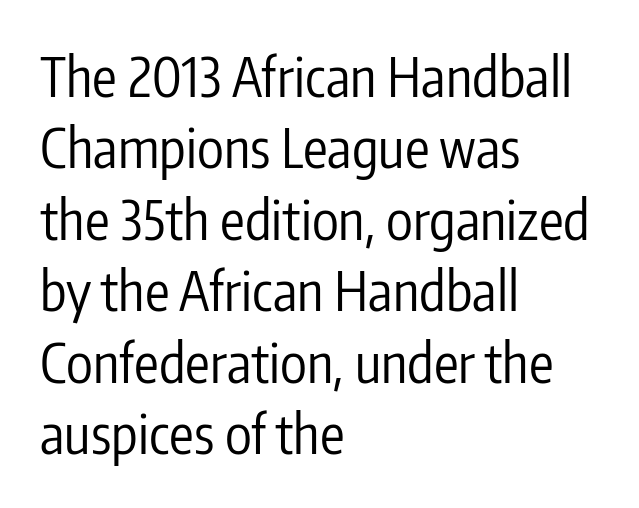
Q: Is the text bold? A: No.
Q: Is the text italic (slanted)? A: No, it is upright.
Q: Is the typeface a serif or a sans-serif typeface? A: Sans-serif.
Q: Is the text underlined? A: No.
Q: How is the paragraph aligned? A: Left-aligned.
Q: Is the spacing between letters normal or unusually wide? A: Normal.
Q: Is the spacing between lines tight, normal or loose? A: Normal.
Q: Width (condensed, normal, or wide)? A: Condensed.
Q: Stroke contrast? A: Low.
Q: x-height? A: Medium.
Q: Monospaced? A: No.
